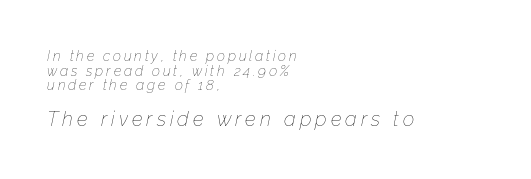
The image shows 20 px text type, italic (leaning right); set left-aligned, tight line spacing (1.05x), unusually wide letter spacing (+0.2 em), not underlined; the second (bottom) block is 1.43x larger.
